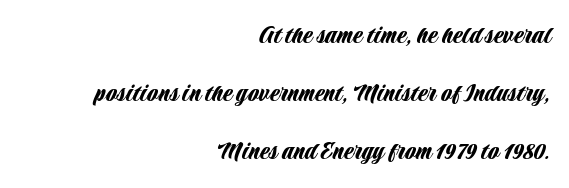
{"serif": "no", "width": "condensed", "stroke_contrast": "low", "x_height": "large", "monospaced": "no", "underline": "no", "align": "right", "line_spacing": "loose", "line_spacing_ratio": 2.07, "letter_spacing": "normal", "letter_spacing_em": 0.0, "glyph_px": 28}
